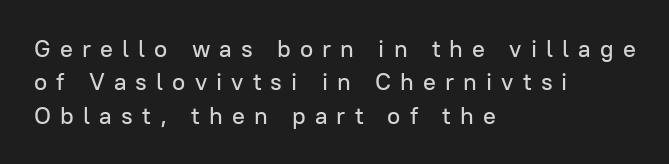
Lines of text with bare space underneath. The tracking jumps out immediately: characters are airy and widely separated. Notice how the passage keeps a crisp vertical edge on the left only. You can tell it's not italic because the verticals are truly vertical. The block of text has a typical density, with ordinary space between rows.
